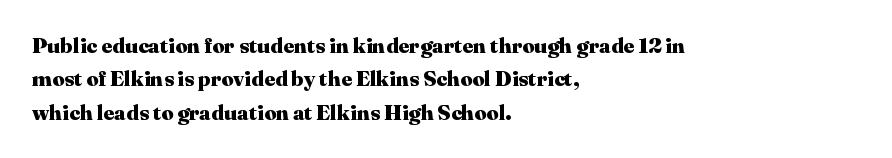
The lines sit at an ordinary, default distance from one another. Bare-footed words on every line. The rendering uses a bold face; every stroke is thick and dark. Posture: upright roman.
